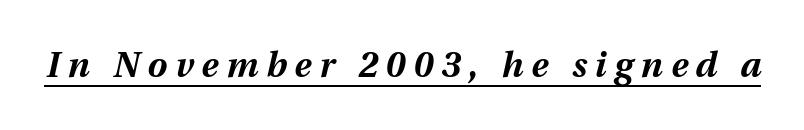
Q: Is the text bold? A: Yes.
Q: Is the text italic (slanted)? A: Yes, it leans right by about 12 degrees.
Q: Is the text underlined? A: Yes.
Q: Is the spacing between letters normal or unusually wide? A: Unusually wide.
Q: Width (condensed, normal, or wide)? A: Normal.
Q: Stroke contrast? A: Medium.
Q: x-height? A: Medium.
Q: Monospaced? A: No.
